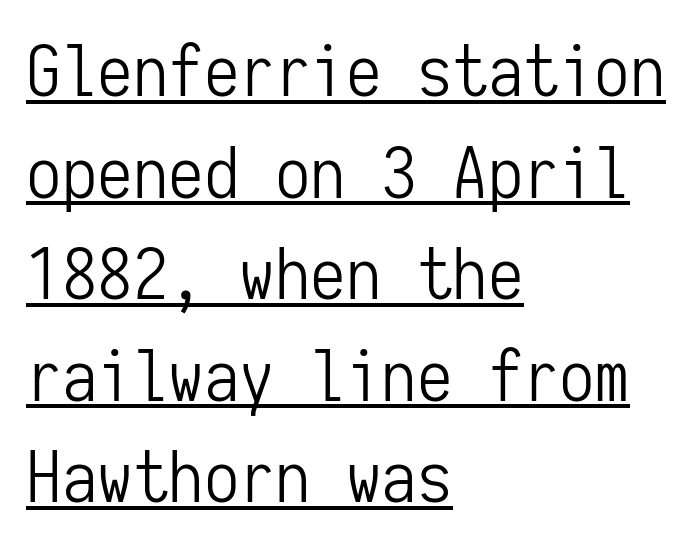
The image shows 71 px light, condensed sans-serif type, upright, monospaced; set left-aligned, normal line spacing (1.43x), normal letter spacing, underlined; low stroke contrast and a medium x-height.
